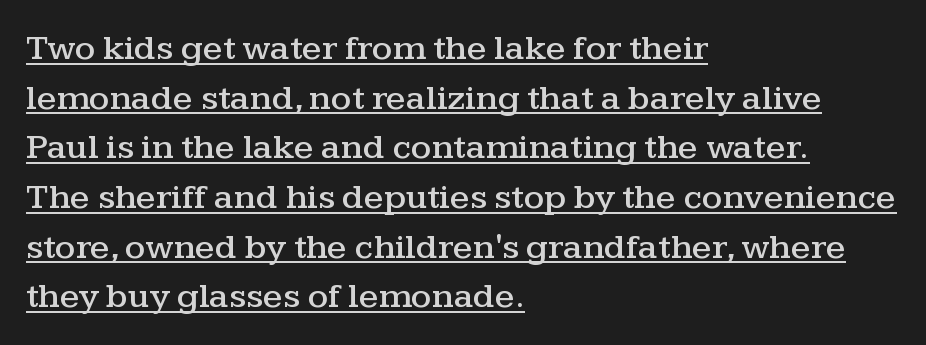
The image shows 36 px wide serif type, upright; set left-aligned, normal line spacing (1.38x), normal letter spacing, underlined; medium stroke contrast and a medium x-height.
